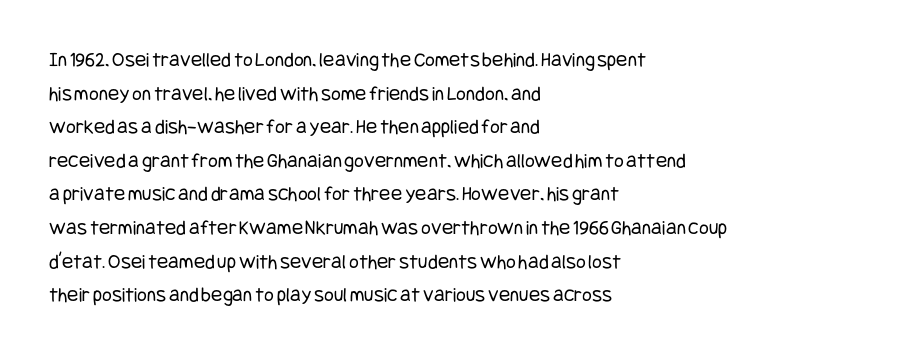
The image shows 21 px text type, upright; set left-aligned, normal line spacing (1.6x), normal letter spacing, not underlined.
